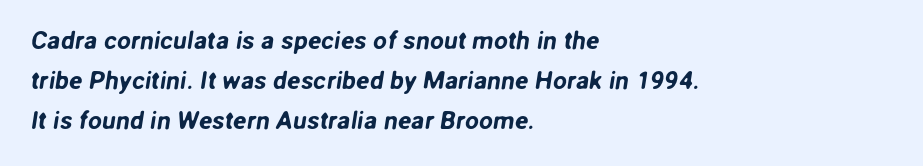
Q: Is the text underlined? A: No.
Q: How is the paragraph aligned? A: Left-aligned.
Q: Is the spacing between letters normal or unusually wide? A: Normal.
Q: Is the spacing between lines tight, normal or loose? A: Normal.
